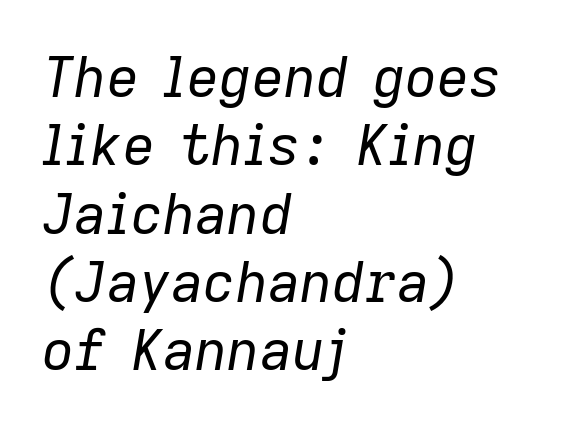
Q: Is the text bold? A: No.
Q: Is the text italic (slanted)? A: Yes, it leans right by about 9 degrees.
Q: Is the text underlined? A: No.
Q: How is the paragraph aligned? A: Left-aligned.
Q: Is the spacing between letters normal or unusually wide? A: Normal.
Q: Width (condensed, normal, or wide)? A: Normal.
Q: Stroke contrast? A: Low.
Q: x-height? A: Medium.
Q: Monospaced? A: No.
